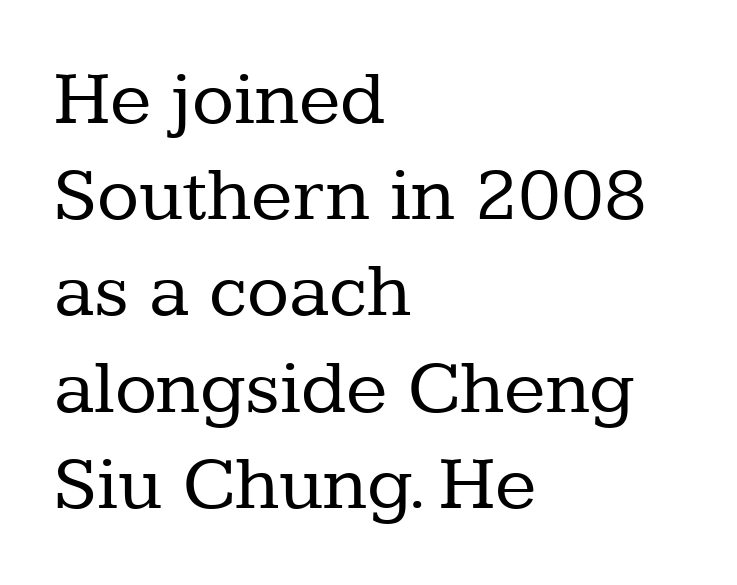
{"serif": "yes", "italic": "no", "bold": "no", "weight": "regular", "width": "normal", "stroke_contrast": "low", "x_height": "medium", "monospaced": "no", "underline": "no", "align": "left", "line_spacing": "normal", "line_spacing_ratio": 1.25, "letter_spacing": "normal", "letter_spacing_em": 0.0, "glyph_px": 77}
